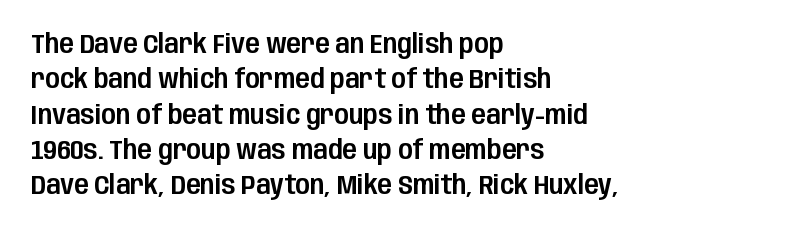
Interline gaps are of average width in this sample. The axis of the letterforms is exactly vertical. Casual observation: everything's shoved over to the left. These lines keep a tight, regular rhythm from letter to letter. Unmarked baselines from the first word to the last.
